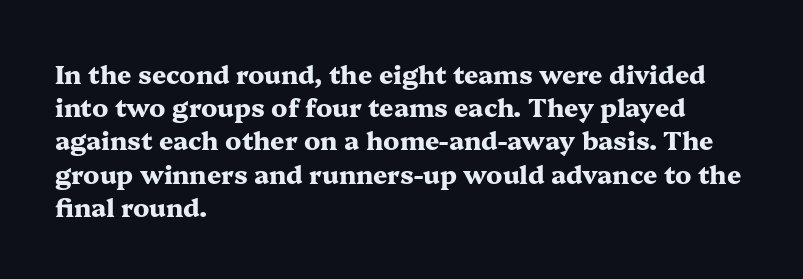
Q: Is the text bold? A: Yes.
Q: Is the text italic (slanted)? A: No, it is upright.
Q: Is the text underlined? A: No.
Q: How is the paragraph aligned? A: Left-aligned.
Q: Is the spacing between letters normal or unusually wide? A: Normal.
Q: Is the spacing between lines tight, normal or loose? A: Normal.
